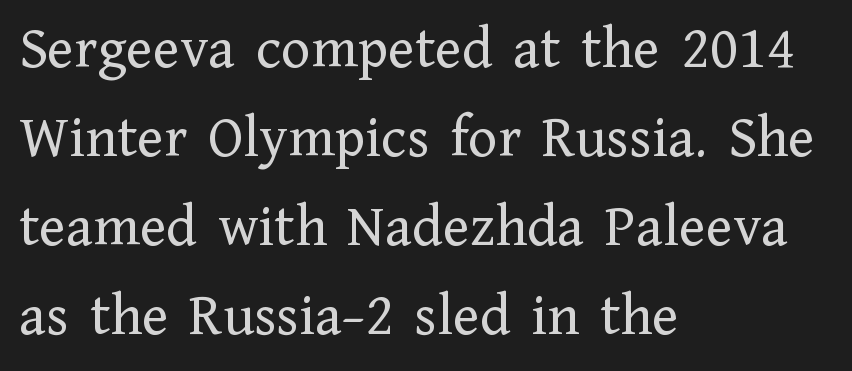
Q: Is the text bold? A: No.
Q: Is the text italic (slanted)? A: No, it is upright.
Q: Is the typeface a serif or a sans-serif typeface? A: Serif.
Q: Is the text underlined? A: No.
Q: How is the paragraph aligned? A: Left-aligned.
Q: Is the spacing between letters normal or unusually wide? A: Normal.
Q: Is the spacing between lines tight, normal or loose? A: Normal.
Q: Width (condensed, normal, or wide)? A: Normal.
Q: Stroke contrast? A: Low.
Q: x-height? A: Medium.
Q: Monospaced? A: No.
